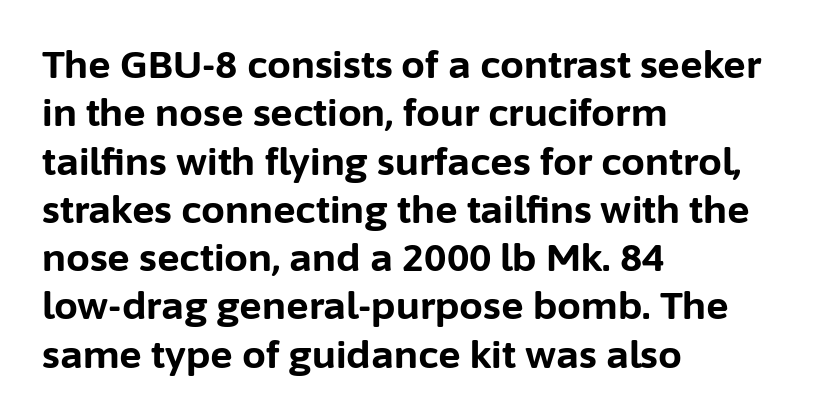
{"serif": "no", "italic": "no", "bold": "yes", "weight": "bold", "width": "normal", "stroke_contrast": "low", "x_height": "medium", "monospaced": "no", "underline": "no", "align": "left", "line_spacing": "normal", "line_spacing_ratio": 1.27, "letter_spacing": "normal", "letter_spacing_em": 0.0, "glyph_px": 38}
